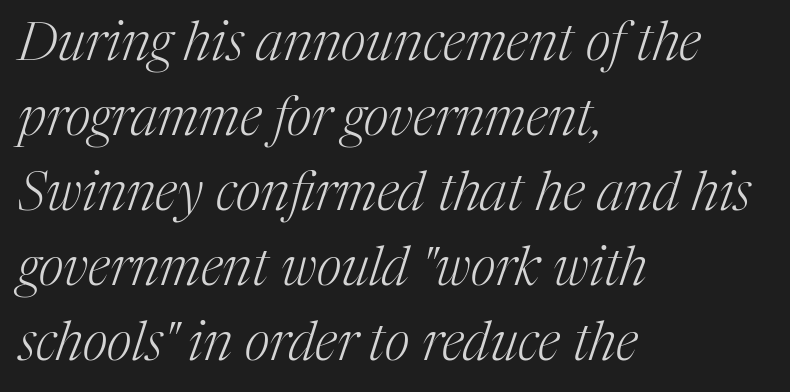
The image shows 54 px light serif type, italic (leaning right); set left-aligned, normal line spacing (1.39x), normal letter spacing, not underlined; medium stroke contrast and a medium x-height.
